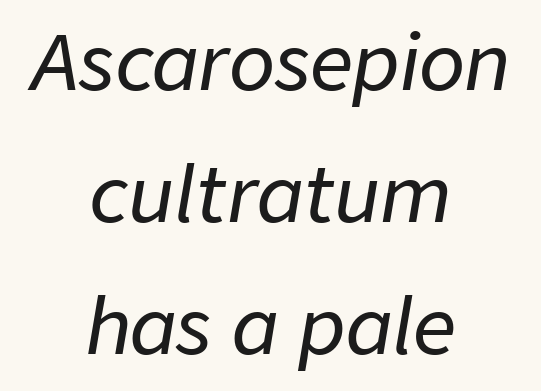
Check under the words: just untouched page. The rendering keeps characters at their native spacing. Line starts and ends both wander, symmetrically. An italicized treatment has been applied to the whole sample. Spacing verdict: proportional, widths tailored to each character.
